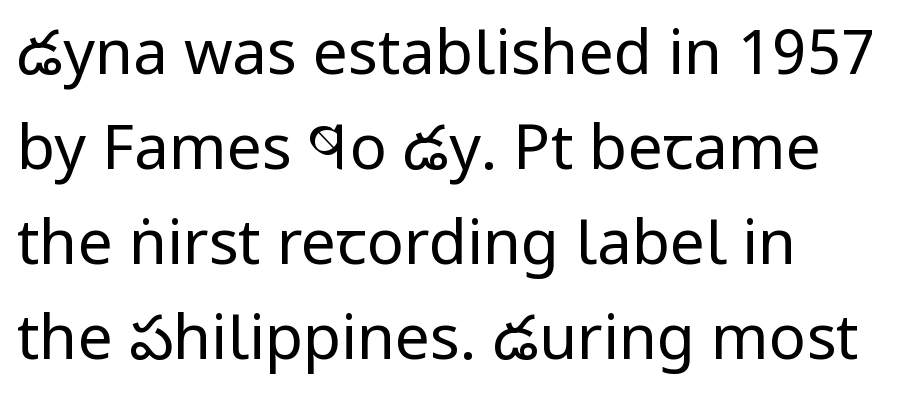
{"serif": "no", "italic": "no", "bold": "no", "weight": "regular", "width": "condensed", "stroke_contrast": "low", "x_height": "large", "monospaced": "no", "underline": "no", "align": "left", "line_spacing": "normal", "line_spacing_ratio": 1.53, "letter_spacing": "normal", "letter_spacing_em": 0.0, "glyph_px": 62}
